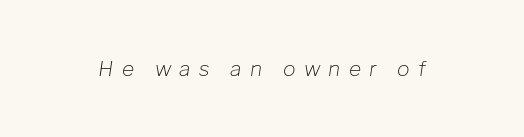
{"italic": "yes", "lean": "right", "slant_degrees": 8, "bold": "no", "underline": "no", "letter_spacing": "wide", "letter_spacing_em": 0.39, "glyph_px": 21}
